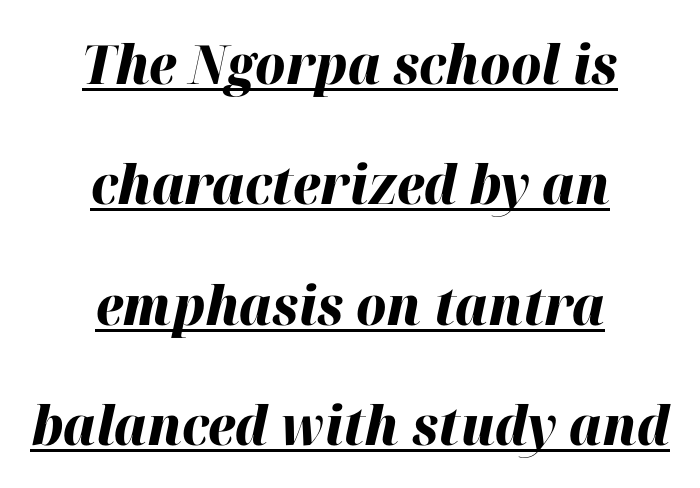
Q: Is the text bold? A: Yes.
Q: Is the text italic (slanted)? A: Yes, it leans right by about 12 degrees.
Q: Is the text underlined? A: Yes.
Q: How is the paragraph aligned? A: Centered.
Q: Is the spacing between letters normal or unusually wide? A: Normal.
Q: Is the spacing between lines tight, normal or loose? A: Loose.
Q: Width (condensed, normal, or wide)? A: Normal.
Q: Stroke contrast? A: High.
Q: x-height? A: Medium.
Q: Monospaced? A: No.
